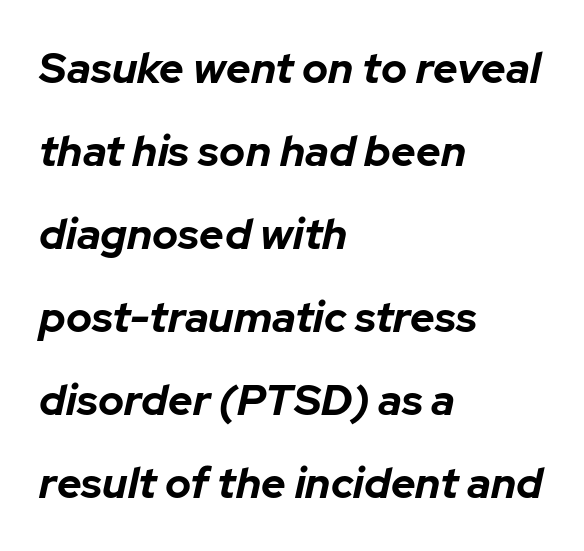
Q: Is the text bold? A: Yes.
Q: Is the text italic (slanted)? A: Yes, it leans right by about 12 degrees.
Q: Is the text underlined? A: No.
Q: How is the paragraph aligned? A: Left-aligned.
Q: Is the spacing between letters normal or unusually wide? A: Normal.
Q: Is the spacing between lines tight, normal or loose? A: Loose.
Q: Width (condensed, normal, or wide)? A: Normal.
Q: Stroke contrast? A: Low.
Q: x-height? A: Medium.
Q: Monospaced? A: No.
